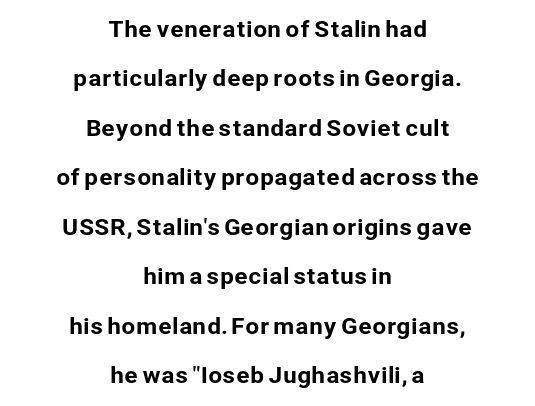
The image shows 22 px text type, upright; set centered, loose line spacing (2.25x), normal letter spacing, not underlined.
